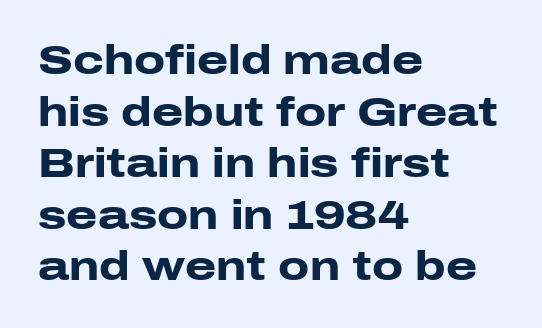
Q: Is the text bold? A: Yes.
Q: Is the text italic (slanted)? A: No, it is upright.
Q: Is the typeface a serif or a sans-serif typeface? A: Sans-serif.
Q: Is the text underlined? A: No.
Q: How is the paragraph aligned? A: Left-aligned.
Q: Is the spacing between letters normal or unusually wide? A: Normal.
Q: Is the spacing between lines tight, normal or loose? A: Normal.
Q: Width (condensed, normal, or wide)? A: Wide.
Q: Stroke contrast? A: Low.
Q: x-height? A: Medium.
Q: Monospaced? A: No.
